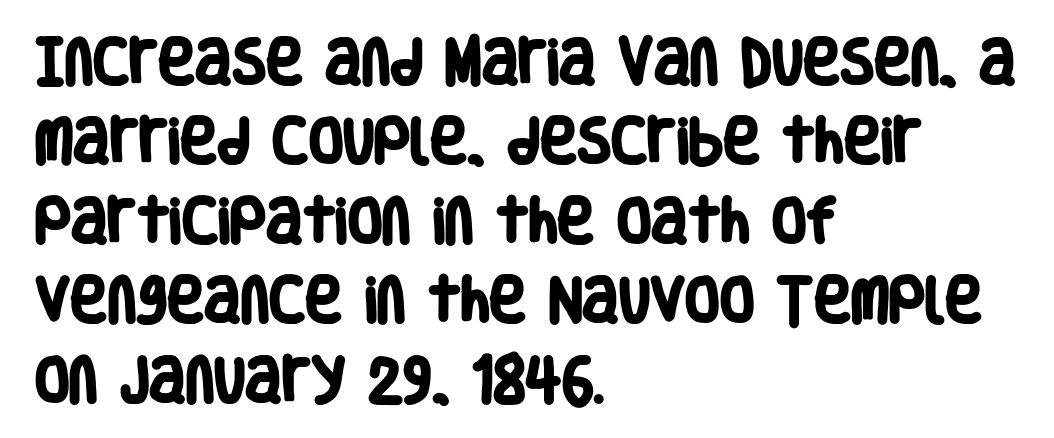
{"serif": "no", "bold": "yes", "weight": "heavy", "width": "condensed", "stroke_contrast": "low", "x_height": "large", "monospaced": "no", "underline": "no", "align": "left", "line_spacing": "normal", "line_spacing_ratio": 1.59, "letter_spacing": "normal", "letter_spacing_em": 0.0, "glyph_px": 50}
